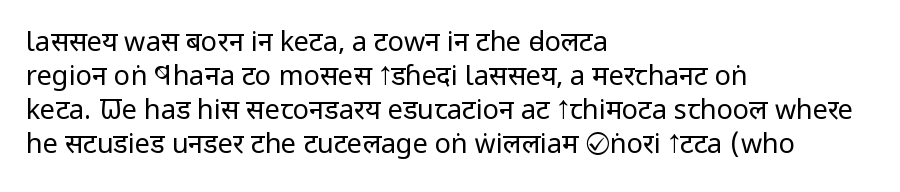
The image shows 27 px text type, upright; set left-aligned, normal line spacing (1.26x), normal letter spacing, not underlined.
